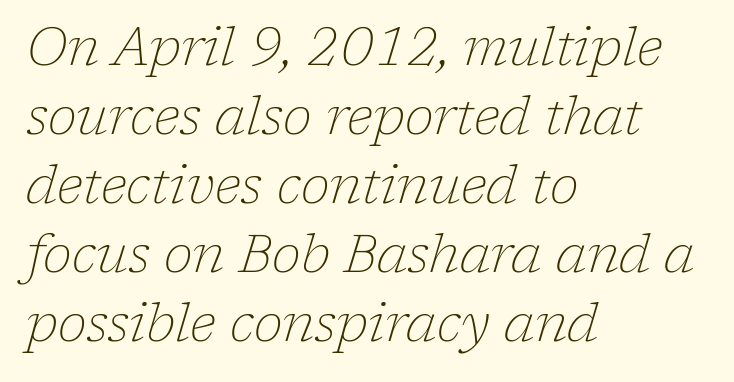
{"serif": "yes", "italic": "yes", "lean": "right", "slant_degrees": 17, "bold": "no", "weight": "thin", "width": "normal", "stroke_contrast": "low", "x_height": "medium", "monospaced": "no", "underline": "no", "align": "left", "line_spacing": "normal", "line_spacing_ratio": 1.3, "letter_spacing": "normal", "letter_spacing_em": 0.0, "glyph_px": 53}
